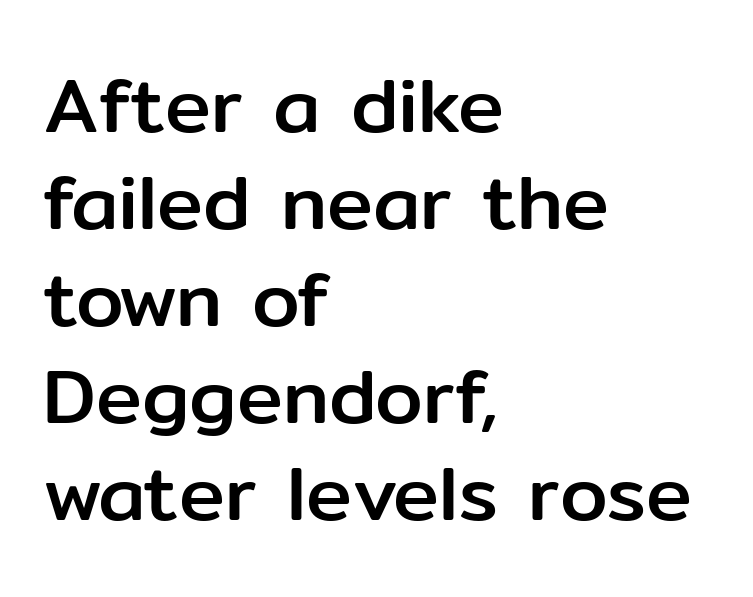
Q: Is the text italic (slanted)? A: No, it is upright.
Q: Is the typeface a serif or a sans-serif typeface? A: Sans-serif.
Q: Is the text underlined? A: No.
Q: How is the paragraph aligned? A: Left-aligned.
Q: Is the spacing between letters normal or unusually wide? A: Normal.
Q: Is the spacing between lines tight, normal or loose? A: Normal.
Q: Width (condensed, normal, or wide)? A: Normal.
Q: Stroke contrast? A: Low.
Q: x-height? A: Medium.
Q: Monospaced? A: No.
